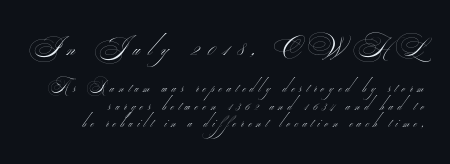
{"bold": "no", "underline": "no", "line_spacing_ratio": 1.22, "letter_spacing": "wide", "letter_spacing_em": 0.34, "larger_block": "first", "size_ratio": 1.79, "glyph_px": 25}
